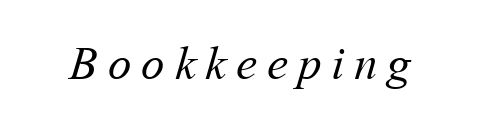
Q: Is the text bold? A: No.
Q: Is the text underlined? A: No.
Q: Is the spacing between letters normal or unusually wide? A: Unusually wide.
Q: Width (condensed, normal, or wide)? A: Normal.
Q: Stroke contrast? A: Medium.
Q: x-height? A: Medium.
Q: Monospaced? A: No.
